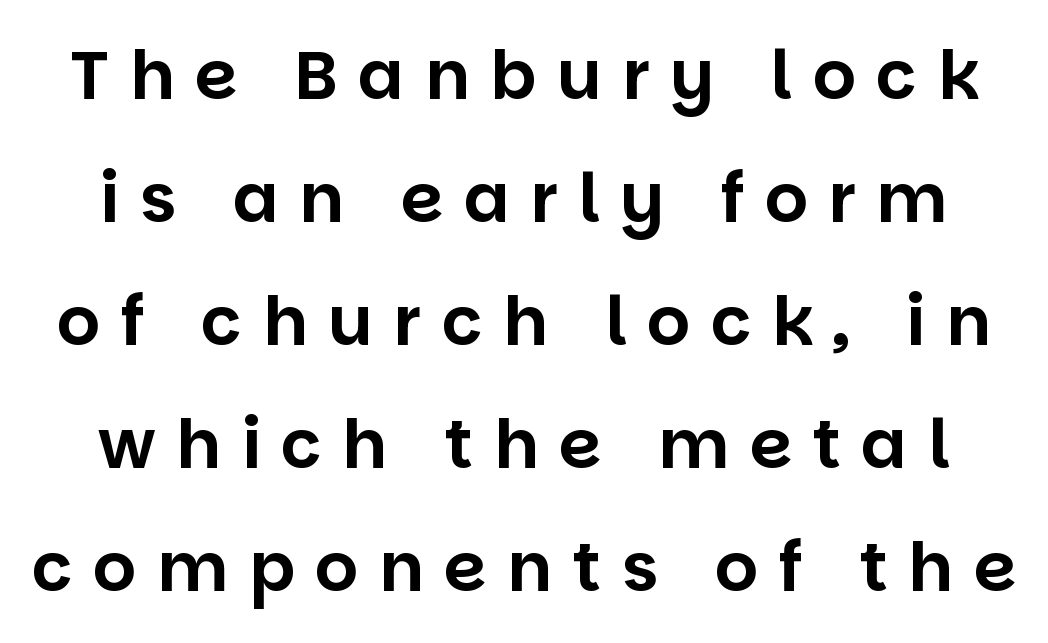
The words here are not underlined. Do the letters lean? They stand straight. Each word looks stretched out because of the extra space between its letters. Is this a sans? Yes — the strokes have no serifs.
